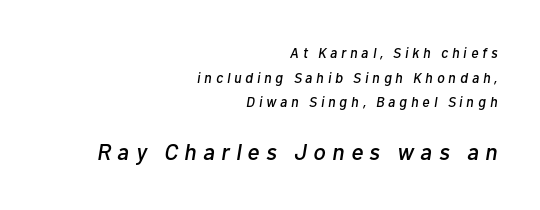
Slant detected: the letters are inclined. Loose tracking; the words dissolve into strings of separated letters. Horizontal alignment here is rightward, an uncommon choice for prose. Only glyphs here, with clear space below each row. Caption: upper text group reduced, lower text group enlarged.
